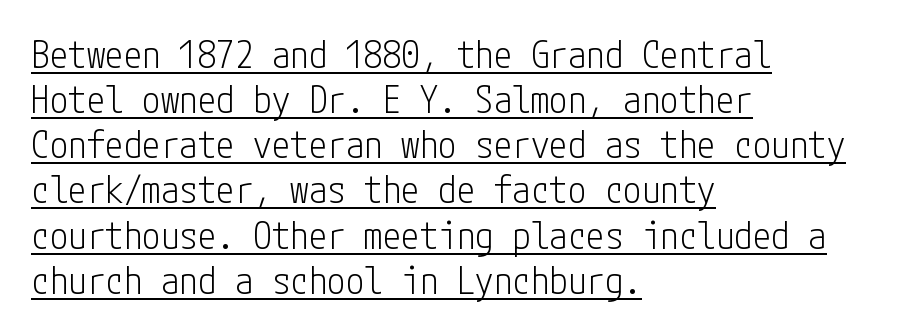
{"serif": "no", "italic": "no", "bold": "no", "weight": "light", "width": "condensed", "stroke_contrast": "low", "x_height": "medium", "underline": "yes", "align": "left", "line_spacing_ratio": 1.22, "letter_spacing": "normal", "letter_spacing_em": 0.0, "glyph_px": 37}
